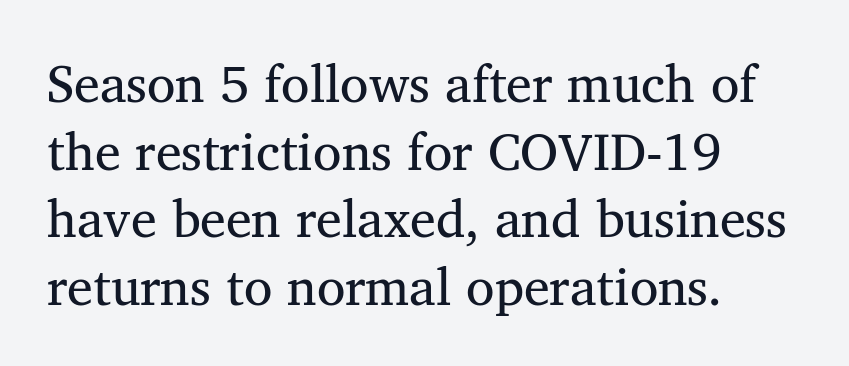
Q: Is the text bold? A: No.
Q: Is the typeface a serif or a sans-serif typeface? A: Serif.
Q: Is the text underlined? A: No.
Q: How is the paragraph aligned? A: Left-aligned.
Q: Is the spacing between letters normal or unusually wide? A: Normal.
Q: Is the spacing between lines tight, normal or loose? A: Normal.
Q: Width (condensed, normal, or wide)? A: Normal.
Q: Stroke contrast? A: Medium.
Q: x-height? A: Medium.
Q: Monospaced? A: No.
